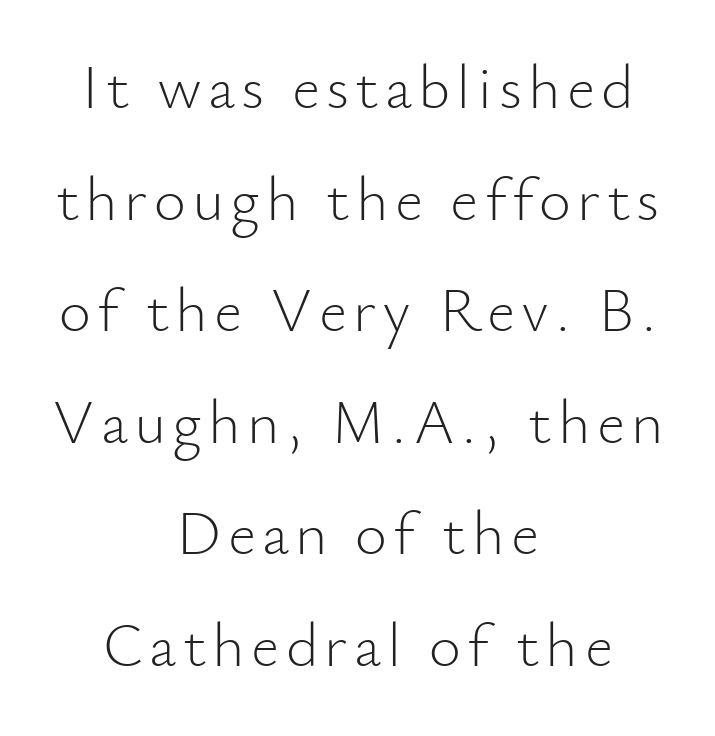
Q: Is the text bold? A: No.
Q: Is the text italic (slanted)? A: No, it is upright.
Q: Is the typeface a serif or a sans-serif typeface? A: Sans-serif.
Q: Is the text underlined? A: No.
Q: How is the paragraph aligned? A: Centered.
Q: Width (condensed, normal, or wide)? A: Normal.
Q: Stroke contrast? A: Low.
Q: x-height? A: Small.
Q: Monospaced? A: No.
